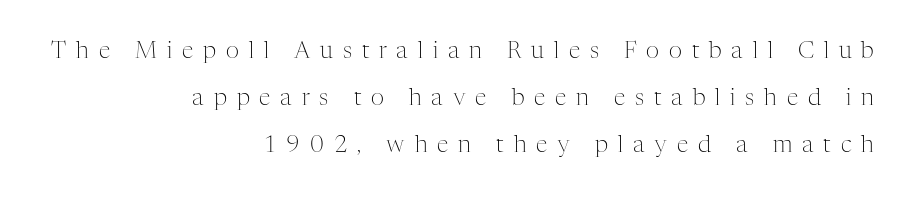
Descender tails drop into unmarked territory. The lines in this sample share a right terminus and differ only in where they begin. A typesetter would mark this as roman, not italic. The type is letterspaced generously, with wide tracking. Ink coverage per letter is moderate at most.
